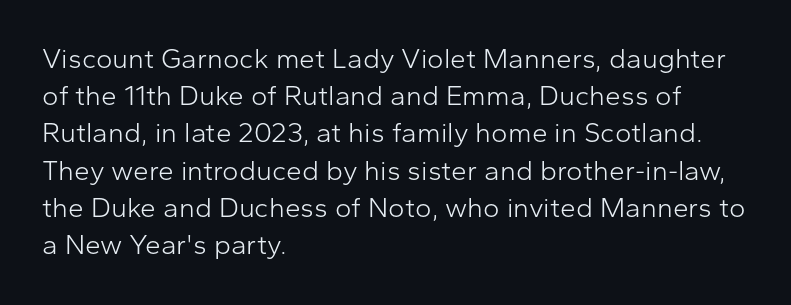
The typeface has the unassuming heft of standard copy or less. The paragraph shown leans on its left margin. The rendering shows plain stroke endings on the letterforms — a sans-serif design. This rendering leaves character spacing at its baseline value. Bare-footed words on every line. Tall strokes in this sample are plumb rather than angled.
